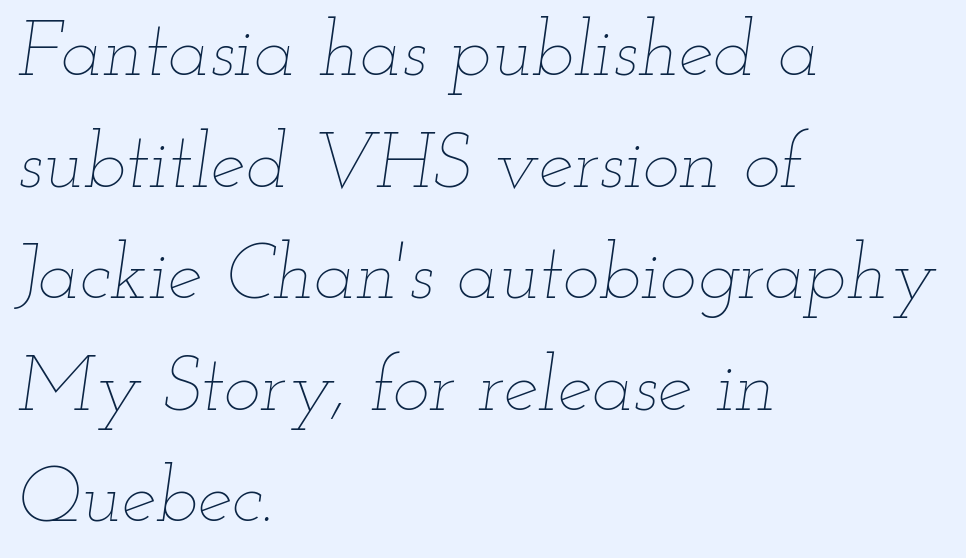
The image shows 78 px thin, wide type, italic (leaning right); set left-aligned, normal line spacing (1.43x), normal letter spacing, not underlined; low stroke contrast and a small x-height.
